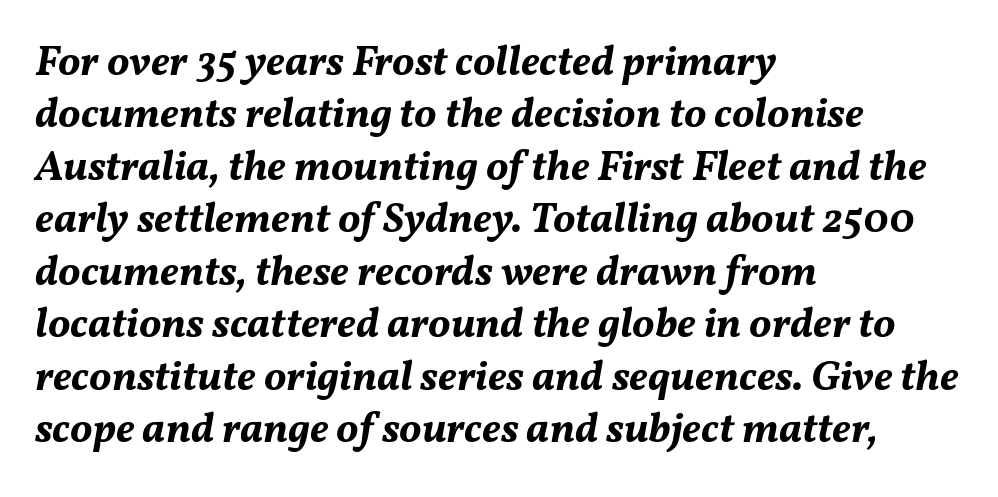
Spacing between characters is what you'd get straight out of the box. You'd pick this weight for a headline — it's a proper bold. The face used here has a pronounced slope to its letters. These lines are set flush left with a ragged right edge. The rendering uses natural spacing where letterforms have individual widths.
